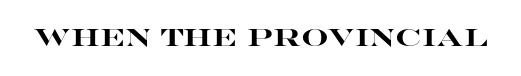
What stands out about the letter spacing? Nothing — it is the standard amount. Upright lettering throughout. Bold? Absolutely — the strokes are thick and heavy. The glyphs are unaccompanied by any horizontal stroke below them.
